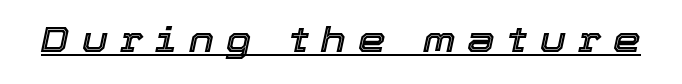
This sample uses expanded letter spacing, leaving extra air between glyphs. The letters advance in unequal steps, a hallmark of proportional type. A typographer would call this underscored text. An italicized treatment has been applied to the whole sample.
